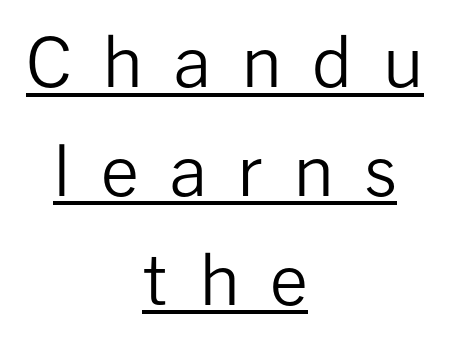
Q: Is the text bold? A: No.
Q: Is the text italic (slanted)? A: No, it is upright.
Q: Is the typeface a serif or a sans-serif typeface? A: Sans-serif.
Q: Is the text underlined? A: Yes.
Q: How is the paragraph aligned? A: Centered.
Q: Is the spacing between letters normal or unusually wide? A: Unusually wide.
Q: Is the spacing between lines tight, normal or loose? A: Normal.
Q: Width (condensed, normal, or wide)? A: Normal.
Q: Stroke contrast? A: Low.
Q: x-height? A: Medium.
Q: Monospaced? A: No.
